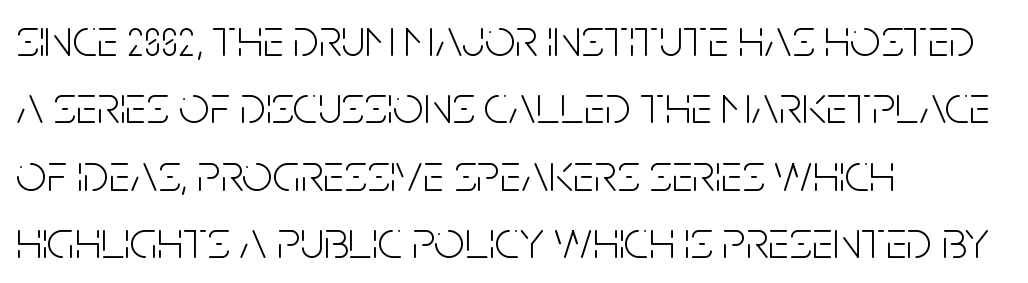
The image shows 54 px light, condensed sans-serif type, upright; set left-aligned, normal line spacing (1.25x), normal letter spacing, not underlined; low stroke contrast and a large x-height.
